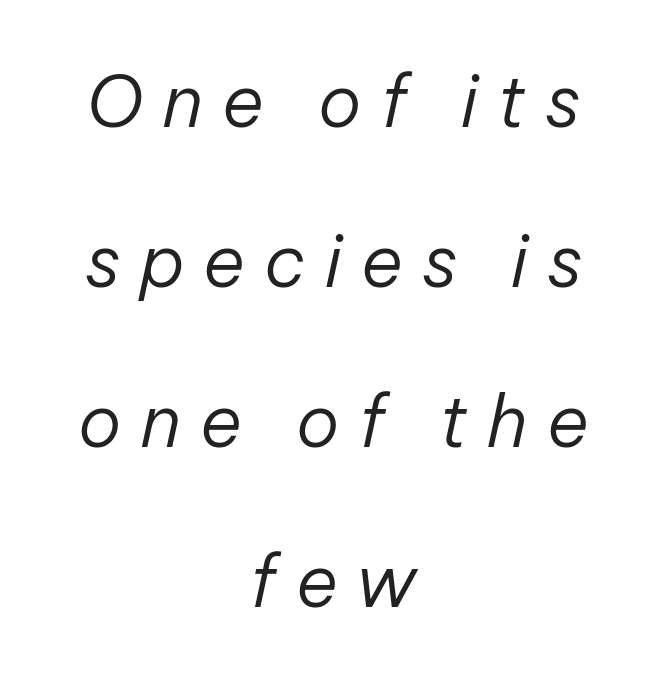
The image shows 72 px regular-weight type, italic (leaning right); set centered, loose line spacing (2.22x), unusually wide letter spacing (+0.26 em), not underlined; low stroke contrast and a medium x-height.
